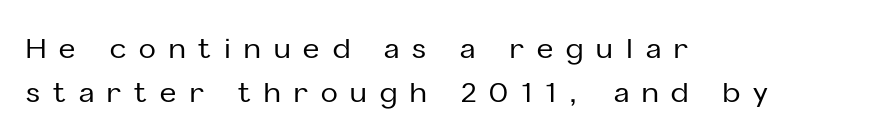
{"serif": "no", "italic": "no", "width": "normal", "stroke_contrast": "low", "x_height": "medium", "monospaced": "no", "underline": "no", "align": "left", "line_spacing": "normal", "line_spacing_ratio": 1.57, "letter_spacing": "wide", "letter_spacing_em": 0.47, "glyph_px": 28}
